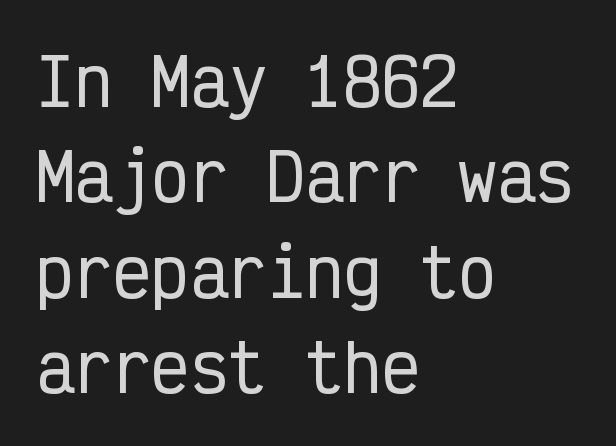
The image shows 64 px condensed sans-serif type, upright, monospaced; set left-aligned, normal line spacing (1.49x), normal letter spacing, not underlined; low stroke contrast and a medium x-height.
